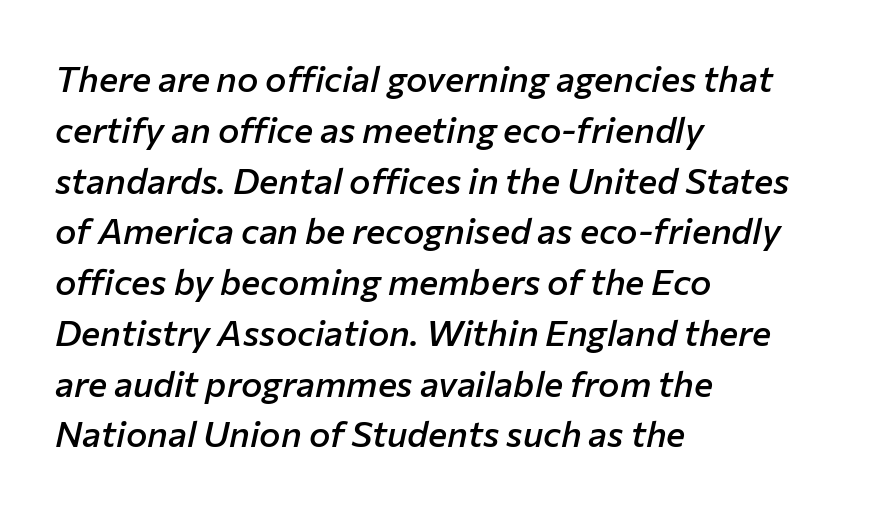
{"italic": "yes", "lean": "right", "slant_degrees": 12, "bold": "semi", "weight": "semibold", "width": "normal", "stroke_contrast": "low", "x_height": "medium", "monospaced": "no", "underline": "no", "align": "left", "line_spacing": "normal", "line_spacing_ratio": 1.41, "letter_spacing": "normal", "letter_spacing_em": 0.0, "glyph_px": 36}
